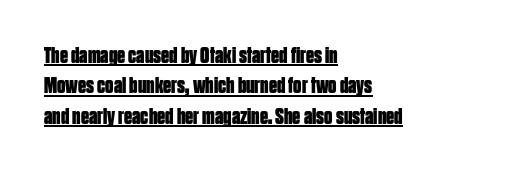
{"italic": "no", "bold": "yes", "underline": "yes", "align": "left", "line_spacing": "normal", "line_spacing_ratio": 1.32, "letter_spacing": "normal", "letter_spacing_em": 0.0, "glyph_px": 23}
